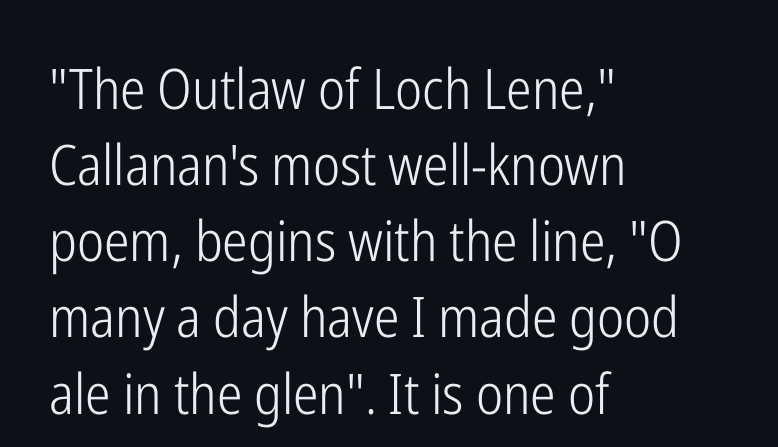
The image shows 56 px light, condensed sans-serif type, upright; set left-aligned, normal line spacing (1.36x), normal letter spacing, not underlined; low stroke contrast and a medium x-height.
